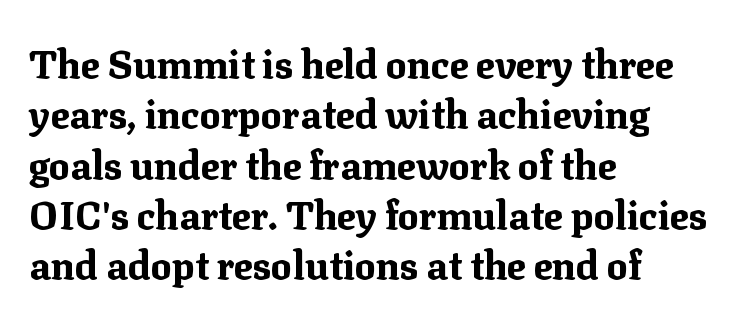
Look at the bottom of the vertical strokes: they flare into serifs here. These lines stack with their left ends in a neat column. Heavy-handed strokes throughout: this text is bold. These lines keep a tight, regular rhythm from letter to letter. The lettering stays uniformly vertical, giving the passage a roman look.
